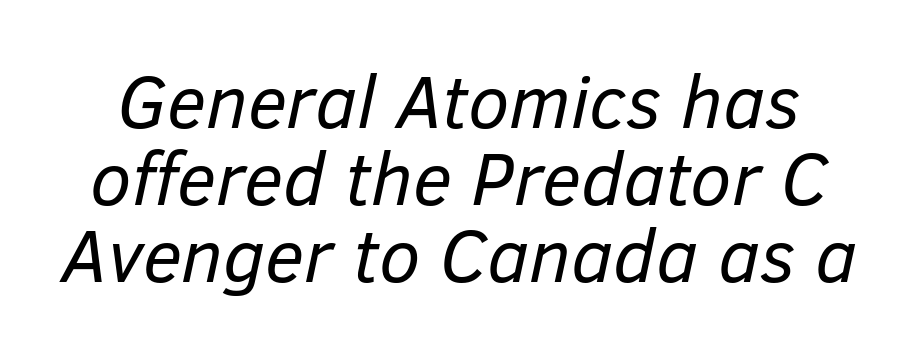
The passage shown is not bold in any degree. Here the glyphs are tracked normally, forming tight word shapes. The passage shown stacks its lines with hardly any gap. The whole block is typeset with a tilt.
